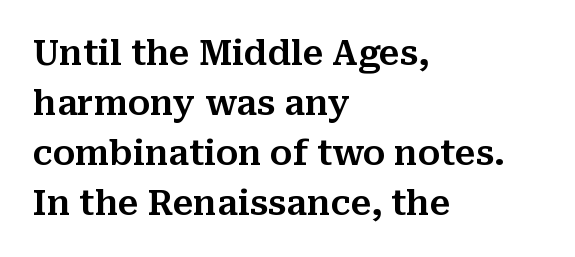
Q: Is the text italic (slanted)? A: No, it is upright.
Q: Is the typeface a serif or a sans-serif typeface? A: Serif.
Q: Is the text underlined? A: No.
Q: How is the paragraph aligned? A: Left-aligned.
Q: Is the spacing between letters normal or unusually wide? A: Normal.
Q: Is the spacing between lines tight, normal or loose? A: Normal.
Q: Width (condensed, normal, or wide)? A: Normal.
Q: Stroke contrast? A: Medium.
Q: x-height? A: Medium.
Q: Monospaced? A: No.
